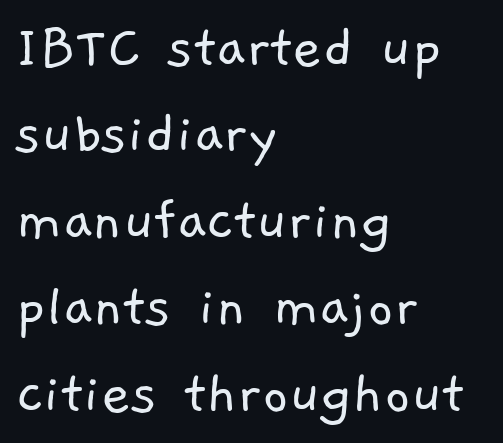
The image shows 64 px light sans-serif type; set left-aligned, normal line spacing (1.35x), normal letter spacing, not underlined; low stroke contrast and a medium x-height.
